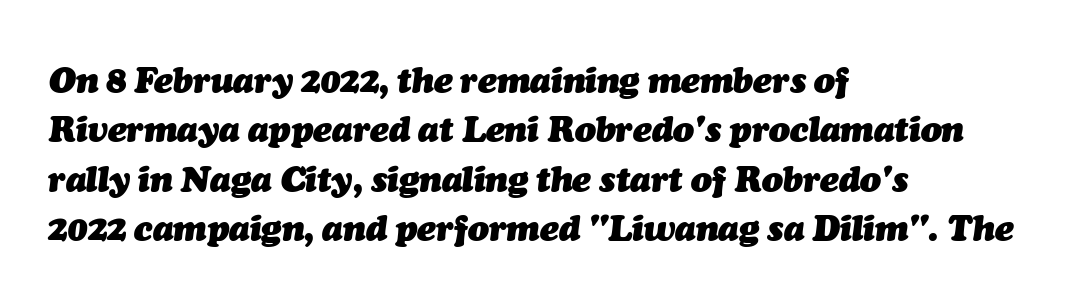
{"italic": "yes", "lean": "right", "slant_degrees": 7, "bold": "yes", "weight": "heavy", "width": "normal", "stroke_contrast": "medium", "x_height": "medium", "monospaced": "no", "underline": "no", "align": "left", "line_spacing": "normal", "line_spacing_ratio": 1.41, "letter_spacing": "normal", "letter_spacing_em": 0.0, "glyph_px": 35}
